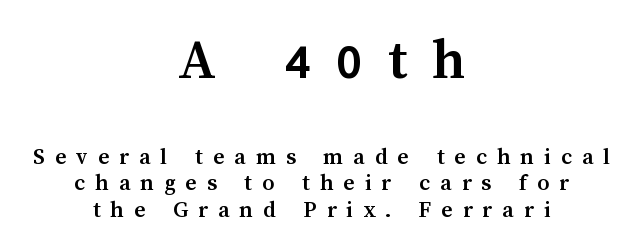
The image shows 60 px semibold type, upright; set centered, tight line spacing (1.1x), unusually wide letter spacing (+0.42 em), not underlined; the first (top) block is 2.5x larger; medium stroke contrast and a medium x-height.
